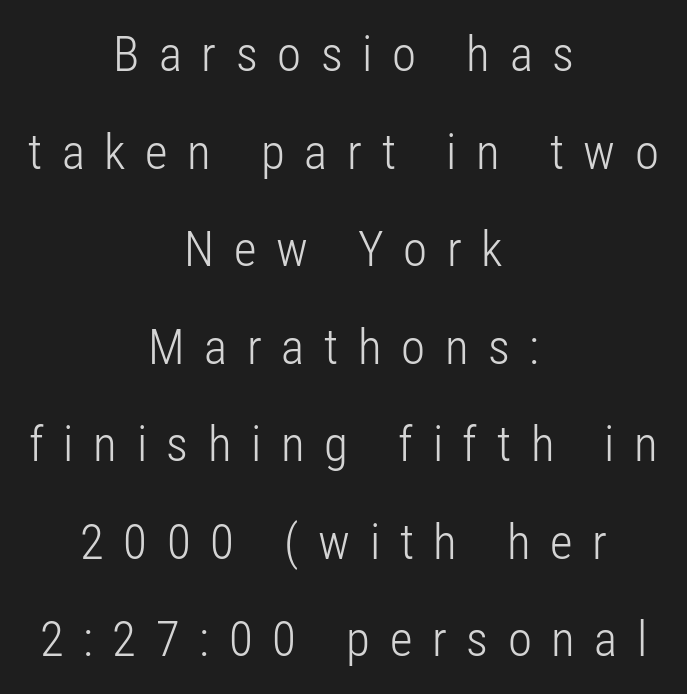
The leading is generous, giving the passage an open texture. Varying glyph widths throughout — classic text-font behaviour. Bold? No — there's no thickening of the strokes. Spacing between characters has been opened up far beyond the box default. Layout note: lines centered. The axis of the letterforms is exactly vertical.
